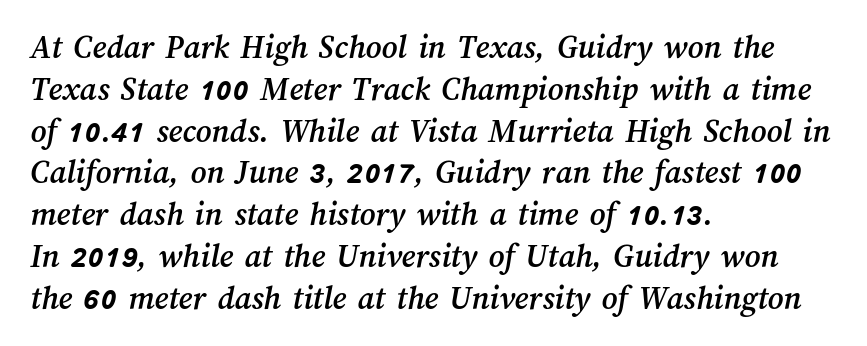
The image shows 34 px text type; set left-aligned, line spacing 1.23x, normal letter spacing, not underlined; medium stroke contrast and a medium x-height.
